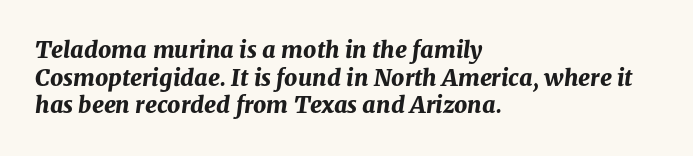
Q: Is the text bold? A: Yes.
Q: Is the text italic (slanted)? A: Yes, it leans right by about 8 degrees.
Q: Is the text underlined? A: No.
Q: How is the paragraph aligned? A: Left-aligned.
Q: Is the spacing between letters normal or unusually wide? A: Normal.
